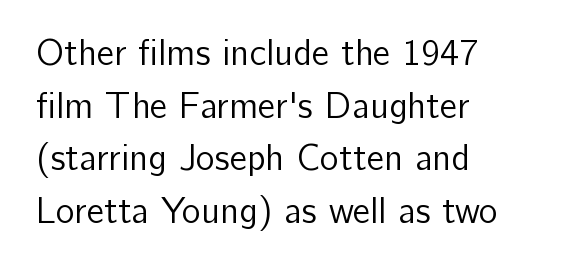
{"serif": "no", "italic": "no", "bold": "no", "weight": "regular", "width": "normal", "stroke_contrast": "low", "x_height": "medium", "monospaced": "no", "underline": "no", "align": "left", "line_spacing": "normal", "line_spacing_ratio": 1.46, "letter_spacing": "normal", "letter_spacing_em": 0.0, "glyph_px": 36}
